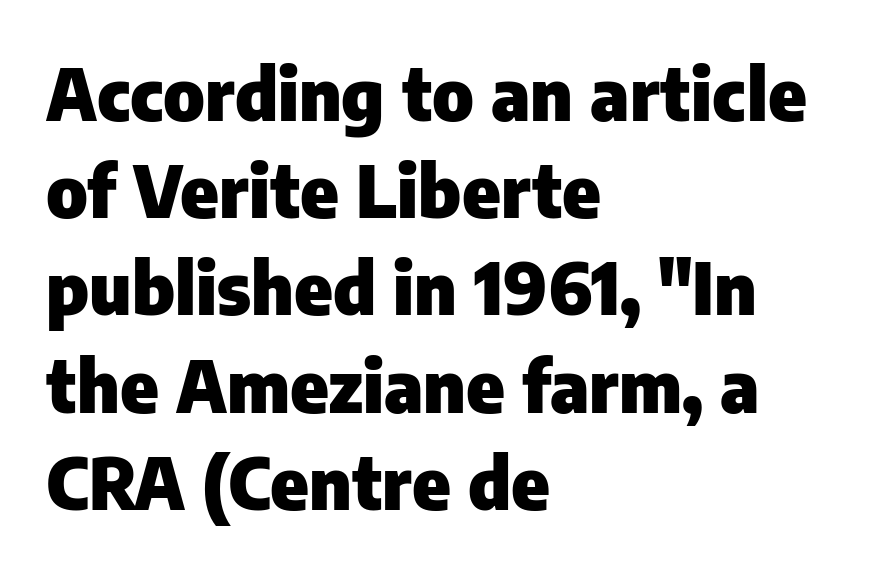
The type family on display is of the sans-serif kind. Vertical strokes here are truly vertical. Varying glyph widths throughout — classic text-font behaviour. Plenty of ink on the page — the face is bold. The rag falls on the right side of this text block. In terms of letterspacing, this is plain default setting.
